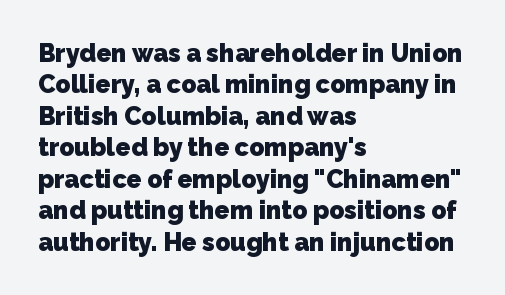
The image shows 25 px bold type; set left-aligned, normal line spacing (1.26x), normal letter spacing, not underlined.
